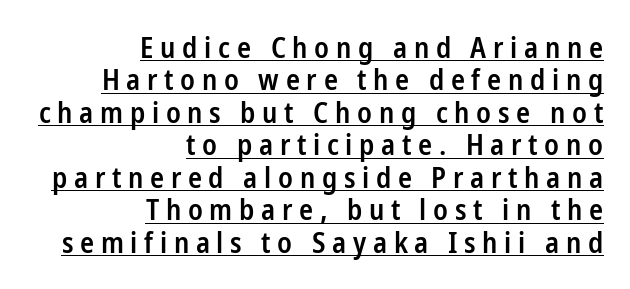
This sample uses expanded letter spacing, leaving extra air between glyphs. One-word summary of the alignment: right. The lettering is marked with a stroke running underneath it. Serif or sans? Sans — the stroke terminals are bare.
